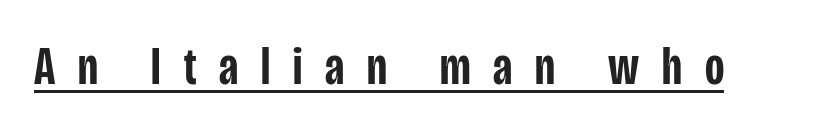
The image shows 53 px semibold, condensed sans-serif type, upright; set unusually wide letter spacing (+0.43 em), underlined; low stroke contrast and a large x-height.
